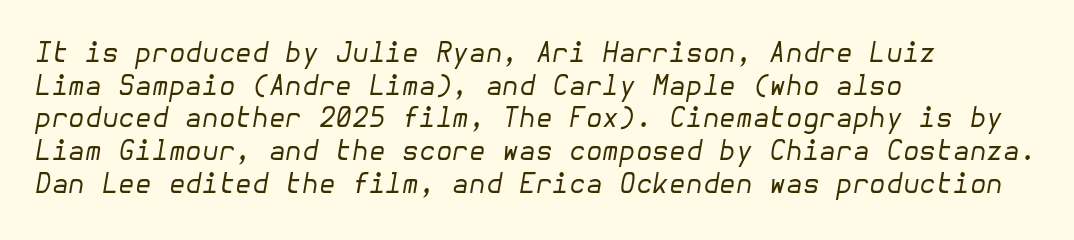
Designer's note — italics engaged. A typesetter would call this zero additional tracking. The passage shown is not bold in any degree. These lines stack with their left ends in a neat column. Clear beneath every line of the passage.
